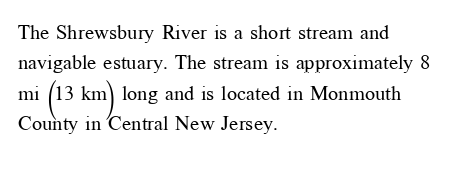
The image shows 20 px text type, upright; set left-aligned, normal line spacing (1.52x), normal letter spacing, not underlined.
